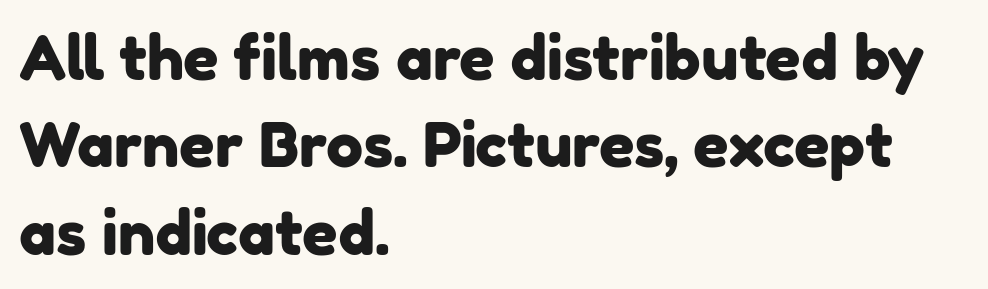
Q: Is the typeface a serif or a sans-serif typeface? A: Sans-serif.
Q: Is the text underlined? A: No.
Q: How is the paragraph aligned? A: Left-aligned.
Q: Is the spacing between letters normal or unusually wide? A: Normal.
Q: Is the spacing between lines tight, normal or loose? A: Normal.
Q: Width (condensed, normal, or wide)? A: Normal.
Q: Stroke contrast? A: Low.
Q: x-height? A: Medium.
Q: Monospaced? A: No.
